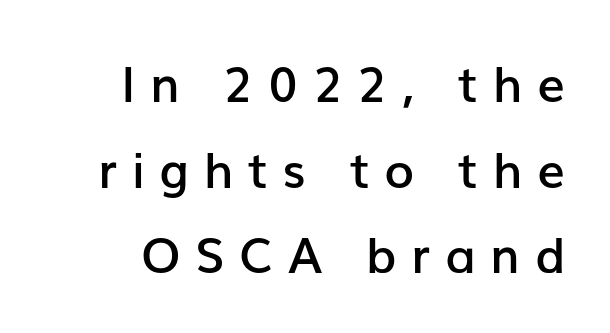
Do the letters lean? They stand straight. A somewhat darkened texture: the type is semibold rather than bold. The rendering uses natural spacing where letterforms have individual widths. Check where the strokes stop: nothing finishes them off — pure sans.
